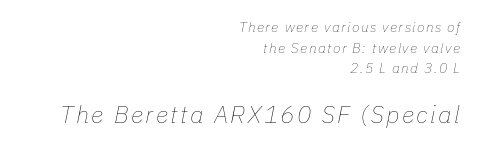
Vertical spacing — default. The font is comparable to plain body text, perhaps lighter. The face used here appears at its bigger size in the lower chunk. Decoration check: the copy has no underline. Observe the lean: these are italic letterforms. These lines are set flush right with a ragged left edge.
